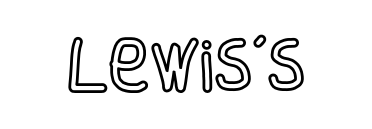
Inter-character spacing is left at the font's built-in metrics. Each letter keeps its own natural width here, so spacing adapts to shape. Quick note: not italic, upright. The foot of each line stays bare and open.
